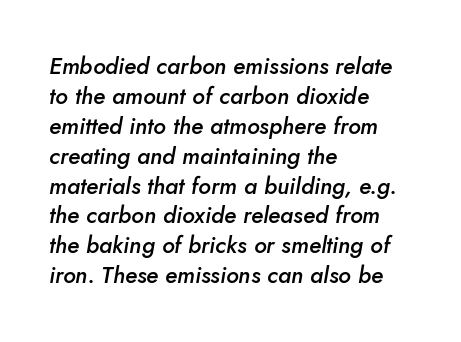
The image shows 23 px text type, italic (leaning right); set left-aligned, normal line spacing (1.3x), normal letter spacing, not underlined.
